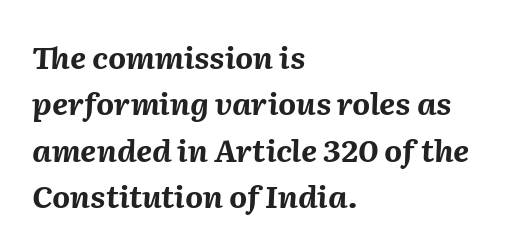
{"italic": "yes", "lean": "right", "slant_degrees": 2, "bold": "yes", "weight": "bold", "width": "normal", "stroke_contrast": "medium", "x_height": "medium", "monospaced": "no", "underline": "no", "align": "left", "line_spacing": "normal", "line_spacing_ratio": 1.5, "letter_spacing": "normal", "letter_spacing_em": 0.0, "glyph_px": 31}
